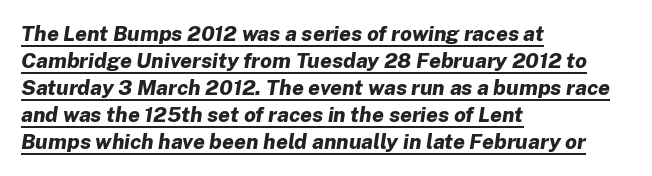
{"italic": "yes", "lean": "right", "slant_degrees": 8, "bold": "yes", "underline": "yes", "align": "left", "line_spacing": "normal", "line_spacing_ratio": 1.29, "letter_spacing": "normal", "letter_spacing_em": 0.0, "glyph_px": 21}
